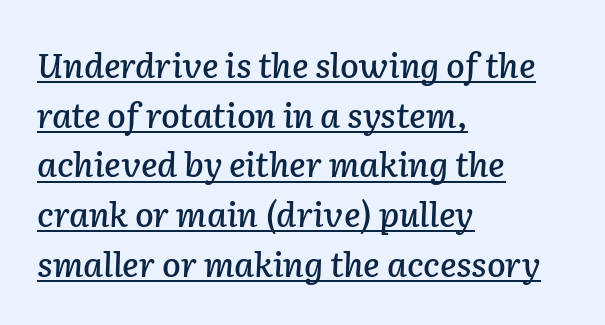
{"italic": "yes", "lean": "right", "slant_degrees": 2, "width": "normal", "stroke_contrast": "low", "x_height": "medium", "monospaced": "no", "underline": "yes", "align": "left", "line_spacing": "normal", "line_spacing_ratio": 1.46, "letter_spacing": "normal", "letter_spacing_em": 0.0, "glyph_px": 34}
